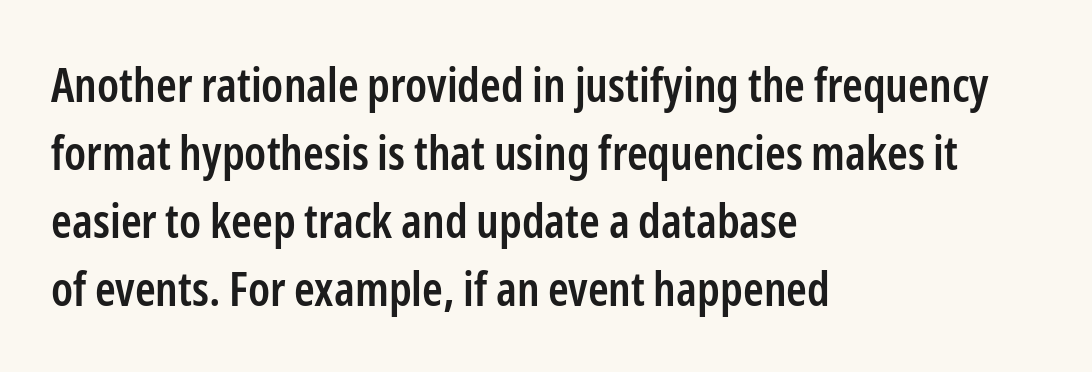
The image shows 47 px semibold, condensed sans-serif type, upright; set left-aligned, normal line spacing (1.45x), normal letter spacing, not underlined; low stroke contrast and a medium x-height.
